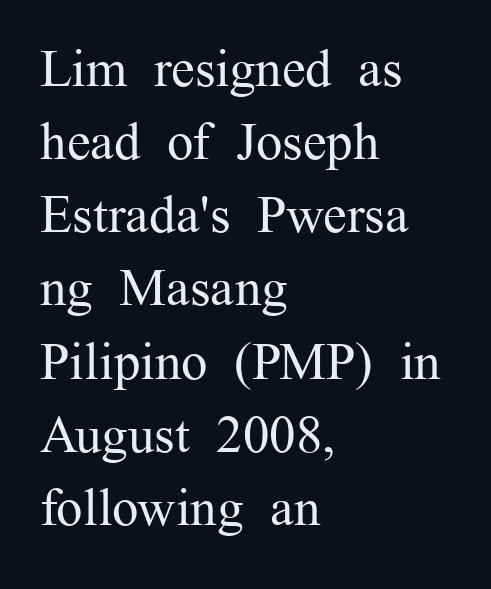
If you measured baseline to baseline, you'd find a middling distance. Beneath every word, the page is bare. Words appear dense and cohesive because spacing is normal. Unbolded letterforms with no extra heft. Vertical strokes here are truly vertical.
